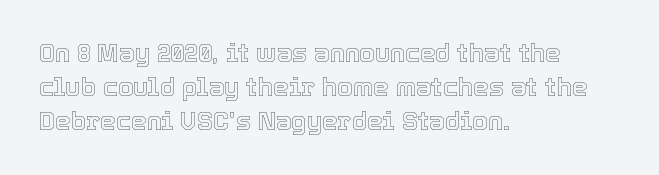
The image shows 25 px text type, upright; set left-aligned, normal line spacing (1.37x), normal letter spacing, not underlined.
